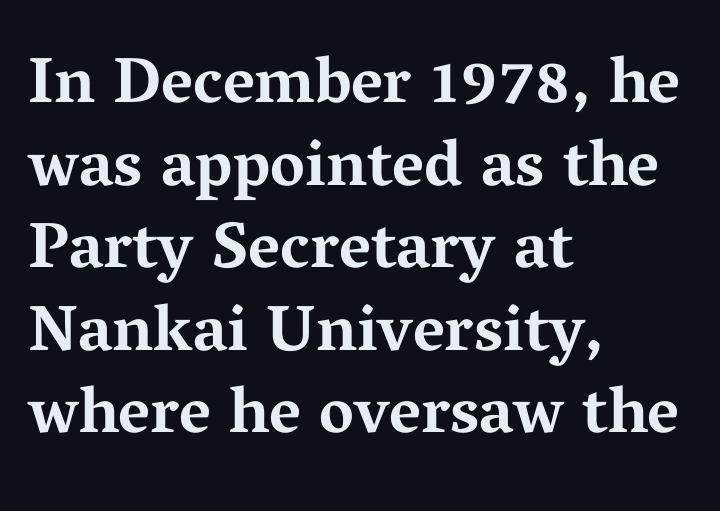
Italic: no, the glyphs are upright roman. Successive baselines arrive at the customary interval. In terms of letterform style, serifs are clearly present. Weight: bold. The text block is weighted toward the left margin, trailing off unevenly rightward. In terms of letterspacing, this is plain default setting.
